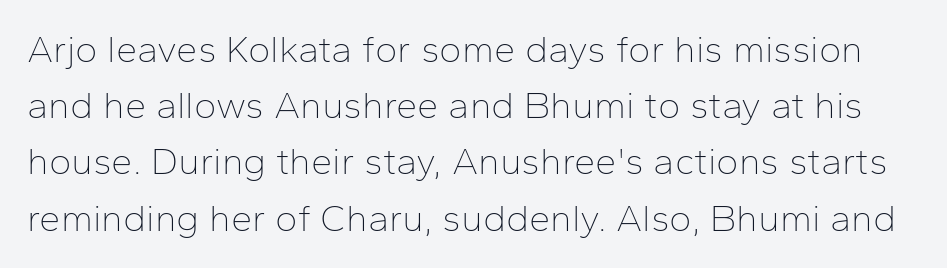
Q: Is the text bold? A: No.
Q: Is the text italic (slanted)? A: No, it is upright.
Q: Is the typeface a serif or a sans-serif typeface? A: Sans-serif.
Q: Is the text underlined? A: No.
Q: Is the spacing between letters normal or unusually wide? A: Normal.
Q: Is the spacing between lines tight, normal or loose? A: Normal.
Q: Width (condensed, normal, or wide)? A: Normal.
Q: Stroke contrast? A: Low.
Q: x-height? A: Medium.
Q: Monospaced? A: No.
